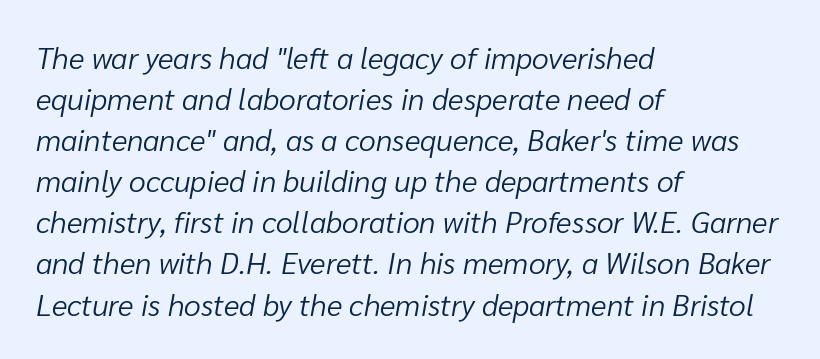
Does the copy run flush right? No — it runs flush left. The vertical gap from one line to the next is medium. Spacing verdict: proportional, widths tailored to each character. Ink coverage per letter is moderate at most. A typesetter would call this zero additional tracking. Italic: yes, the glyphs are oblique.
